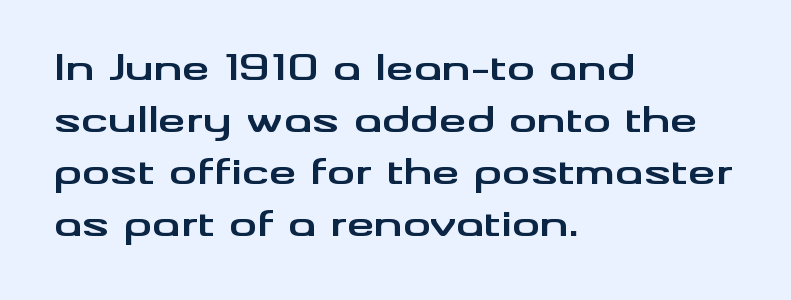
Q: Is the text bold? A: Yes.
Q: Is the text italic (slanted)? A: No, it is upright.
Q: Is the typeface a serif or a sans-serif typeface? A: Sans-serif.
Q: Is the text underlined? A: No.
Q: How is the paragraph aligned? A: Left-aligned.
Q: Is the spacing between letters normal or unusually wide? A: Normal.
Q: Is the spacing between lines tight, normal or loose? A: Normal.
Q: Width (condensed, normal, or wide)? A: Wide.
Q: Stroke contrast? A: Medium.
Q: x-height? A: Small.
Q: Monospaced? A: No.
